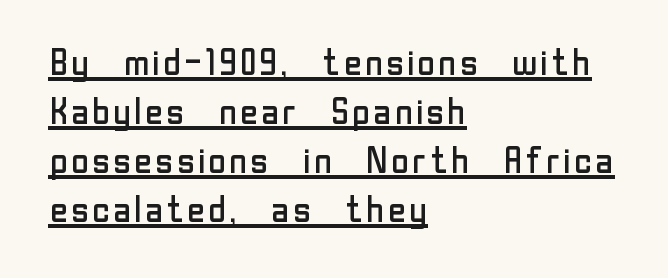
The image shows 36 px regular-weight sans-serif type, upright; set left-aligned, normal line spacing (1.36x), normal letter spacing, underlined; low stroke contrast and a medium x-height.
